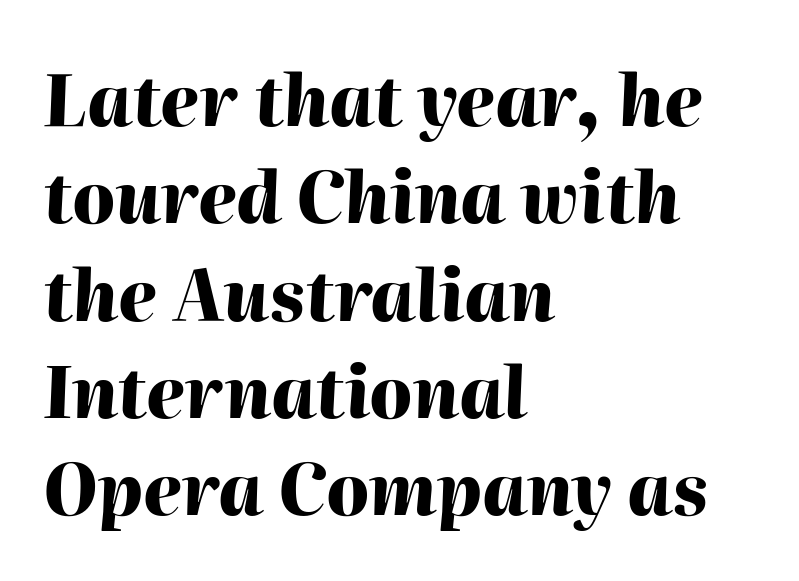
The image shows 70 px heavy type, italic (leaning right); set left-aligned, normal line spacing (1.39x), normal letter spacing, not underlined; high stroke contrast and a medium x-height.
